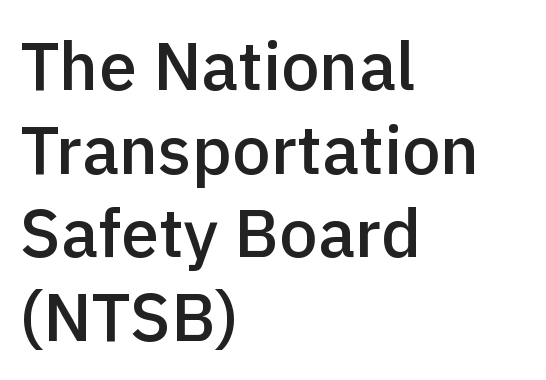
The image shows 68 px semibold sans-serif type, upright; set left-aligned, line spacing 1.23x, normal letter spacing, not underlined; a medium x-height.
